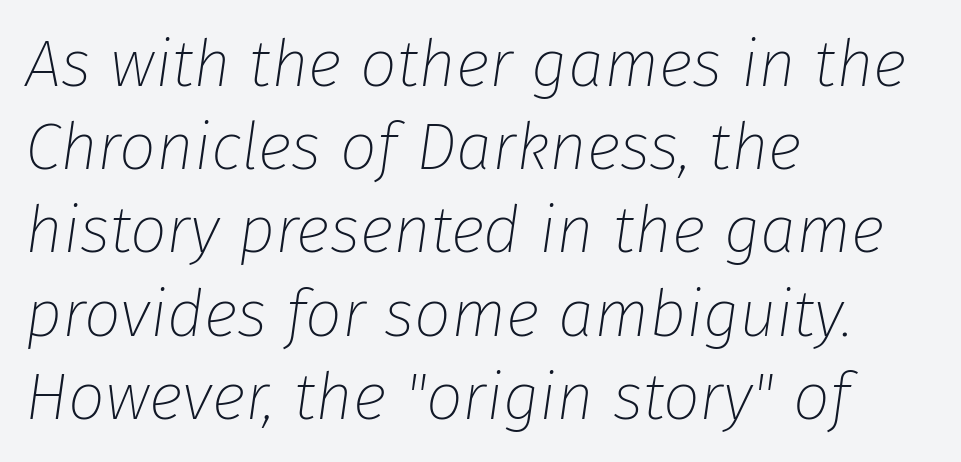
The image shows 65 px thin type, italic (leaning right); set left-aligned, normal line spacing (1.28x), normal letter spacing, not underlined; low stroke contrast and a medium x-height.
